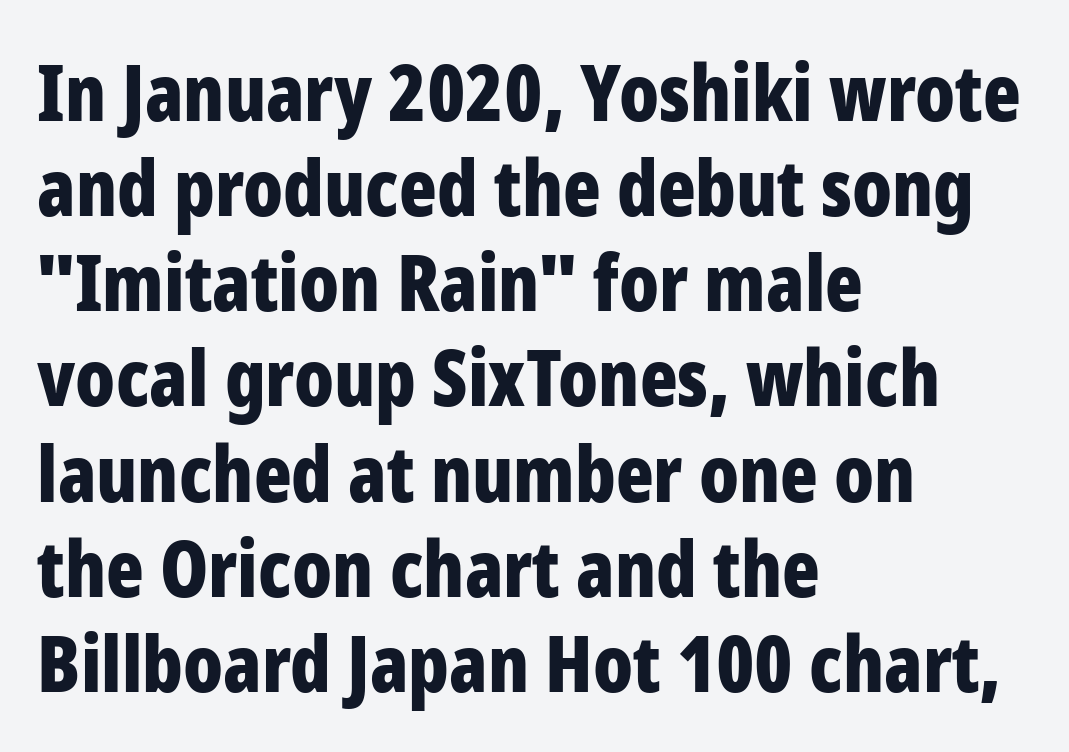
Teacher's note: observe the even left margin — that is flush-left alignment. Underlining? Definitely not there. What kind of face is this? One without serifs — a sans. Strong, thick strokes mark this as bold type. Is the letter spacing exaggerated? No — it looks like the ordinary default. The letters advance in unequal steps, a hallmark of proportional type.
